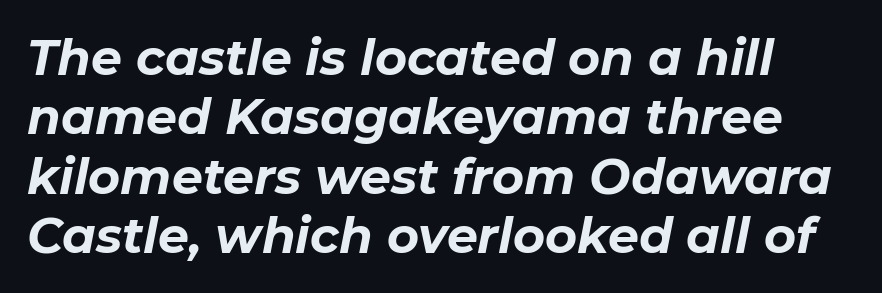
The image shows 49 px bold type, italic (leaning right); set line spacing 1.21x, normal letter spacing, not underlined; low stroke contrast and a medium x-height.
